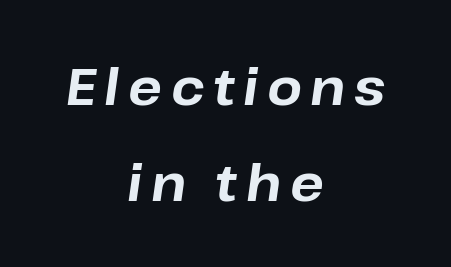
Q: Is the text bold? A: Yes.
Q: Is the text italic (slanted)? A: Yes, it leans right by about 8 degrees.
Q: Is the text underlined? A: No.
Q: How is the paragraph aligned? A: Centered.
Q: Is the spacing between lines tight, normal or loose? A: Loose.
Q: Width (condensed, normal, or wide)? A: Normal.
Q: Stroke contrast? A: Low.
Q: x-height? A: Medium.
Q: Monospaced? A: No.
